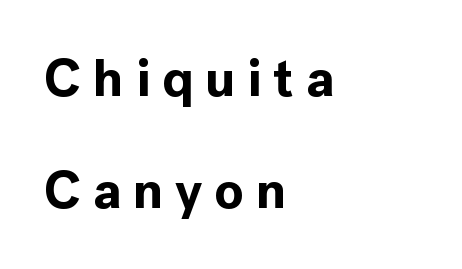
Horizontal alignment here is leftward, the default for most running prose. This sample uses a sans-serif face. Typographic density is high because the face is bold. Varying glyph widths throughout — classic text-font behaviour. Ascenders rise straight up at ninety degrees.
